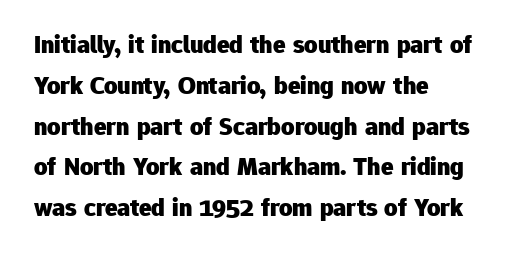
Q: Is the text bold? A: Yes.
Q: Is the text italic (slanted)? A: No, it is upright.
Q: Is the text underlined? A: No.
Q: How is the paragraph aligned? A: Left-aligned.
Q: Is the spacing between letters normal or unusually wide? A: Normal.
Q: Is the spacing between lines tight, normal or loose? A: Normal.
